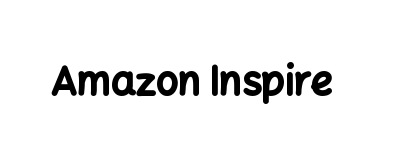
{"serif": "no", "italic": "no", "bold": "yes", "weight": "bold", "width": "normal", "stroke_contrast": "low", "x_height": "medium", "monospaced": "no", "underline": "no", "letter_spacing": "normal", "letter_spacing_em": 0.0, "glyph_px": 39}
